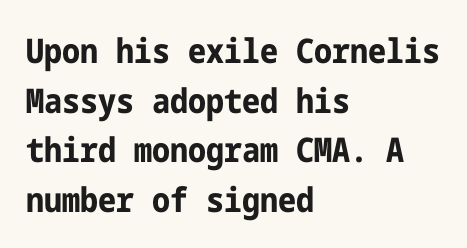
The image shows 34 px bold, condensed sans-serif type, upright; set left-aligned, normal line spacing (1.46x), normal letter spacing, not underlined; low stroke contrast and a medium x-height.
